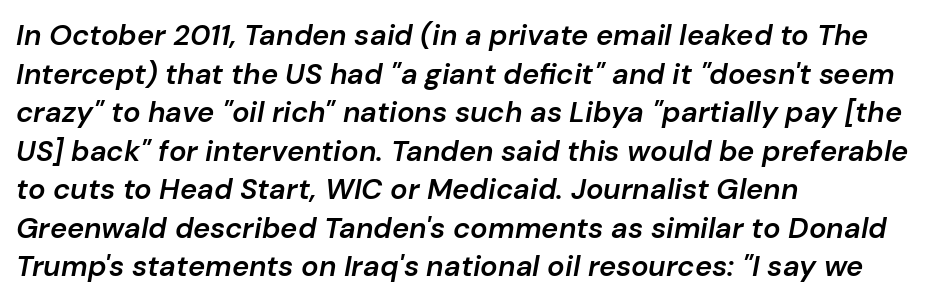
The image shows 29 px semibold type, italic (leaning right); set left-aligned, normal line spacing (1.33x), normal letter spacing, not underlined; low stroke contrast and a medium x-height.
